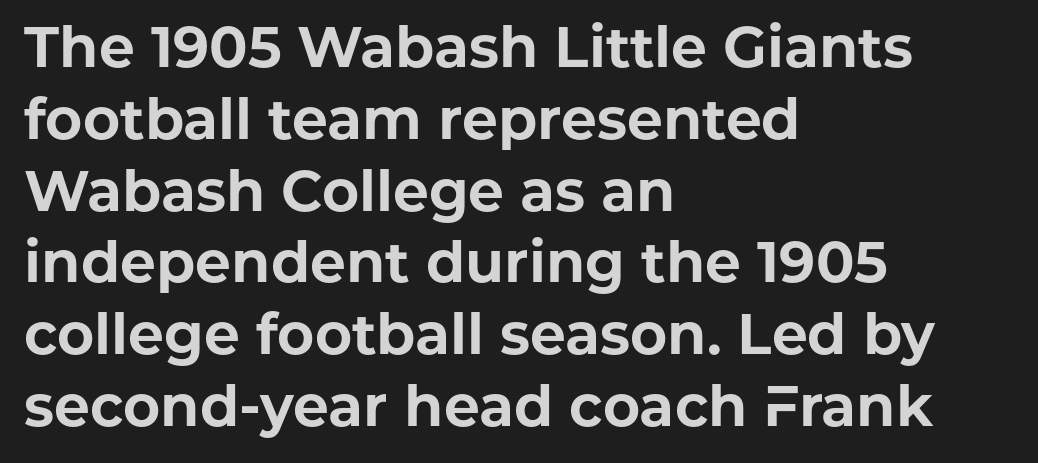
The image shows 57 px bold sans-serif type, upright; set left-aligned, normal line spacing (1.26x), normal letter spacing, not underlined; low stroke contrast and a medium x-height.
